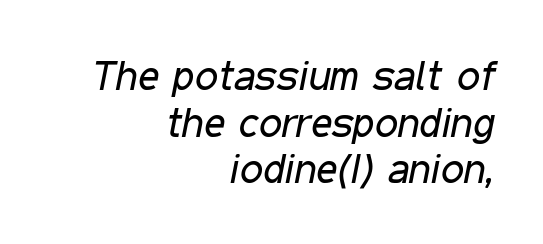
The image shows 41 px regular-weight, condensed type, italic (leaning right); set right-aligned, tight line spacing (1.14x), normal letter spacing, not underlined; low stroke contrast and a medium x-height.
